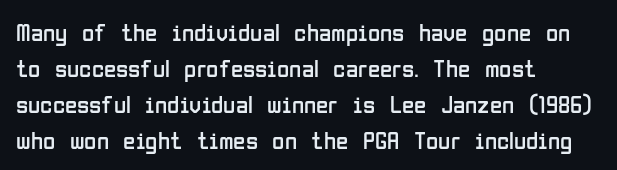
The image shows 25 px text type, upright; set left-aligned, normal line spacing (1.44x), normal letter spacing, not underlined.
